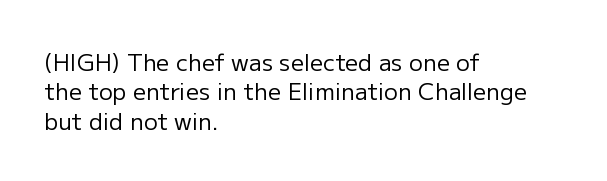
The image shows 23 px text type, upright; set left-aligned, normal line spacing (1.28x), normal letter spacing, not underlined.
